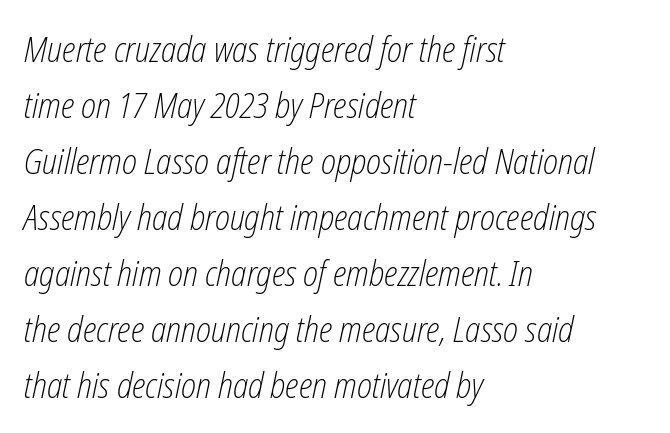
{"italic": "yes", "lean": "right", "slant_degrees": 12, "bold": "no", "weight": "light", "width": "condensed", "stroke_contrast": "low", "x_height": "medium", "monospaced": "no", "underline": "no", "align": "left", "line_spacing": "normal", "line_spacing_ratio": 1.6, "letter_spacing": "normal", "letter_spacing_em": 0.0, "glyph_px": 35}
